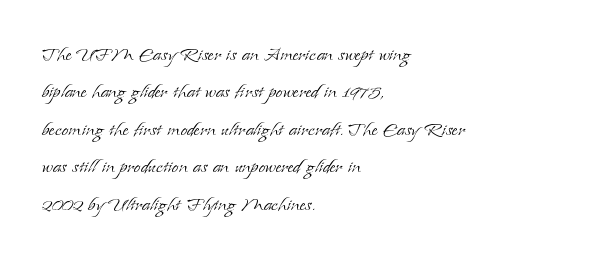
{"bold": "no", "underline": "no", "align": "left", "line_spacing": "normal", "line_spacing_ratio": 1.56, "letter_spacing": "normal", "letter_spacing_em": 0.0, "glyph_px": 24}
